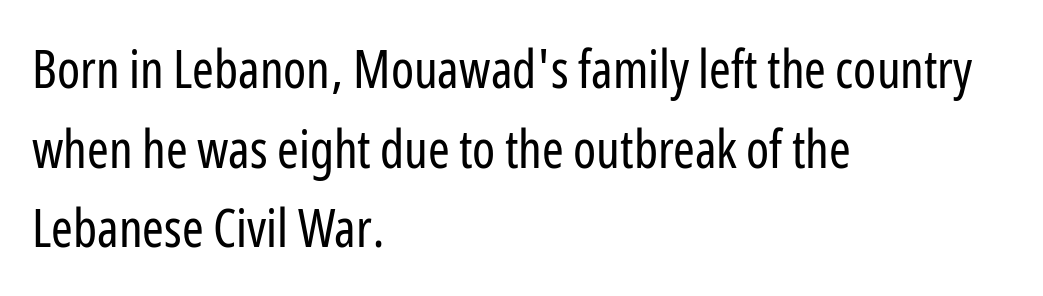
The image shows 52 px regular-weight, condensed sans-serif type, upright; set left-aligned, normal line spacing (1.53x), normal letter spacing, not underlined; low stroke contrast and a medium x-height.
